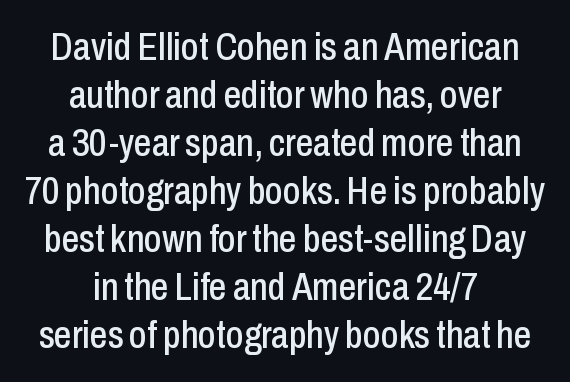
The image shows 39 px condensed sans-serif type, upright; set centered, line spacing 1.23x, normal letter spacing, not underlined; low stroke contrast and a medium x-height.
